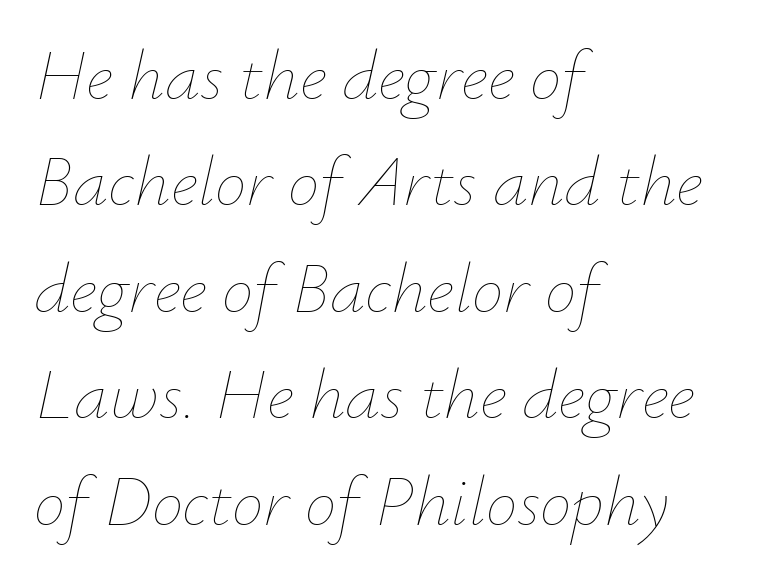
The image shows 71 px thin type, italic (leaning right); set left-aligned, normal line spacing (1.5x), normal letter spacing, not underlined; low stroke contrast and a small x-height.
